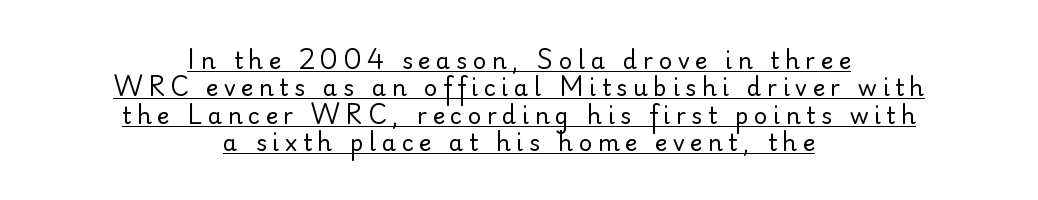
The image shows 23 px text type, upright; set centered, line spacing 1.19x, unusually wide letter spacing (+0.24 em), underlined.
